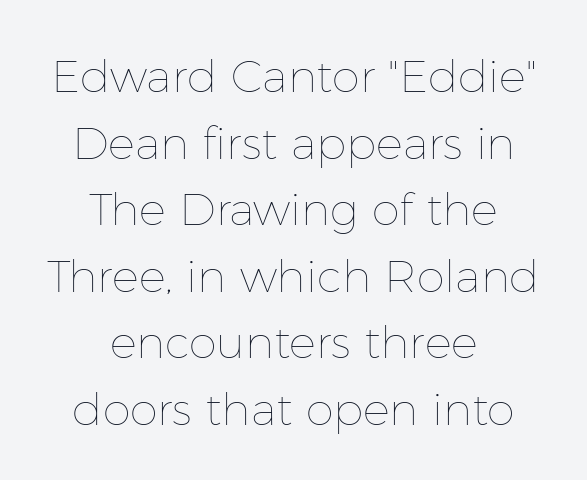
A roman cut, with each character standing at attention. Unmarked baselines from the first word to the last. The rendering uses natural spacing where letterforms have individual widths. Leading: standard. The typesetting does not lean heavy: it is not bold.
